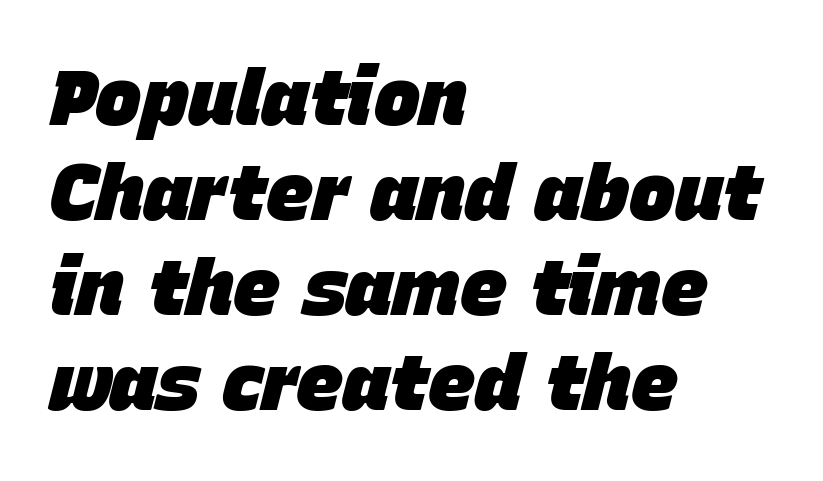
{"italic": "yes", "lean": "right", "slant_degrees": 15, "bold": "yes", "weight": "heavy", "width": "normal", "stroke_contrast": "low", "x_height": "large", "monospaced": "no", "underline": "no", "align": "left", "line_spacing_ratio": 1.22, "letter_spacing": "normal", "letter_spacing_em": 0.0, "glyph_px": 78}
